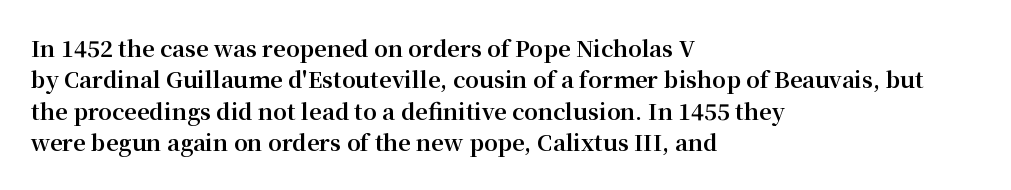
Q: Is the text bold? A: Yes.
Q: Is the text italic (slanted)? A: No, it is upright.
Q: Is the text underlined? A: No.
Q: How is the paragraph aligned? A: Left-aligned.
Q: Is the spacing between letters normal or unusually wide? A: Normal.
Q: Is the spacing between lines tight, normal or loose? A: Normal.
